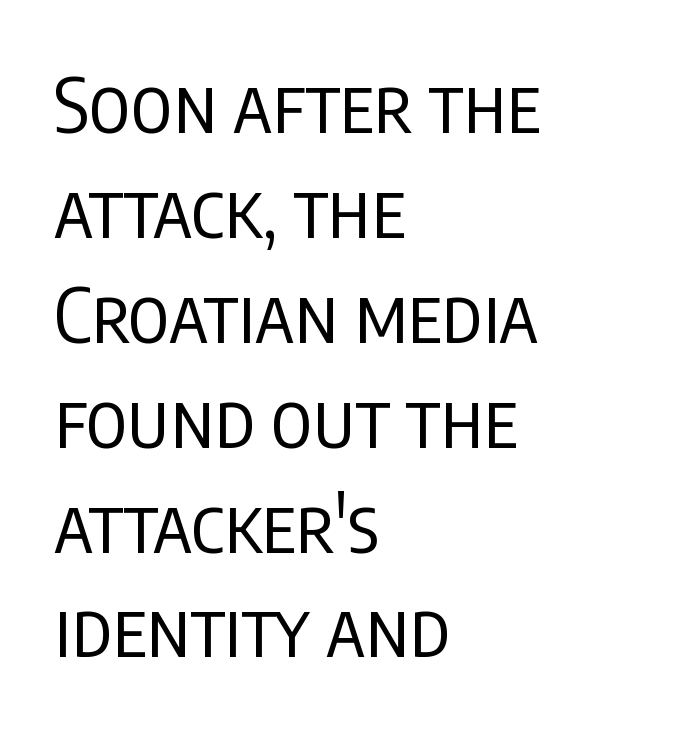
Regarding leading, the lines here are spaced in the standard way. The face looks like a standard text weight, possibly lighter. Unlike a traditional serif, this face leaves its strokes unadorned. The passage shown is typed in a proportional face where columns would drift.
